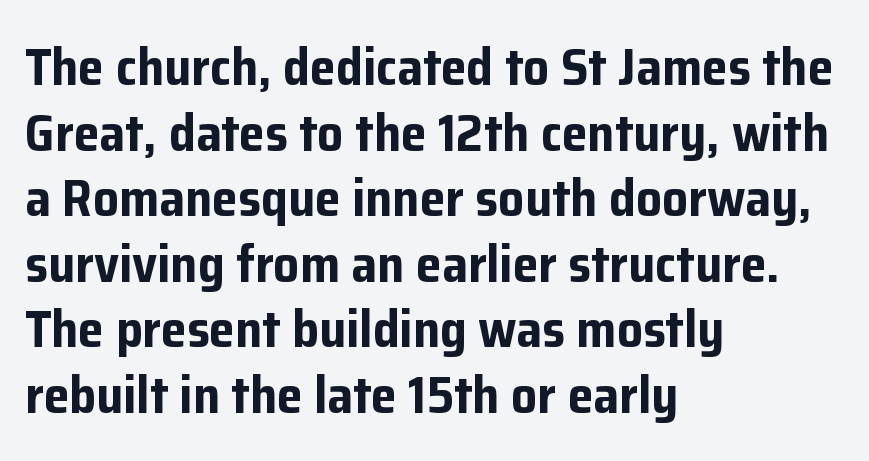
Spacing verdict: proportional, widths tailored to each character. The typesetting leans heavy: a genuine bold. The lines are quadded left. No feet cap the strokes, marking this as sans-serif type. Italic: no, the glyphs are upright roman. Honestly, the letter spacing is just normal — you wouldn't notice it.
